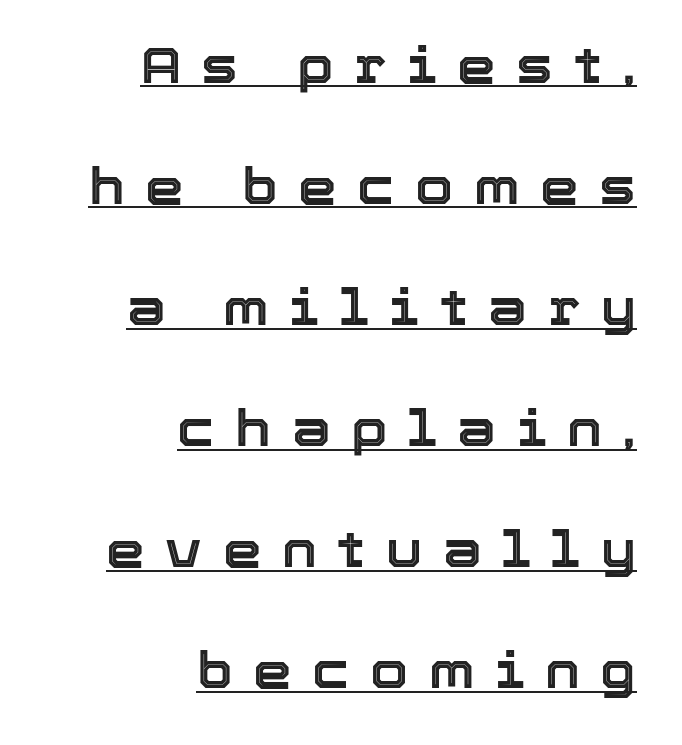
Q: Is the text italic (slanted)? A: No, it is upright.
Q: Is the text underlined? A: Yes.
Q: How is the paragraph aligned? A: Right-aligned.
Q: Is the spacing between letters normal or unusually wide? A: Unusually wide.
Q: Is the spacing between lines tight, normal or loose? A: Loose.
Q: Width (condensed, normal, or wide)? A: Normal.
Q: x-height? A: Medium.
Q: Monospaced? A: No.
